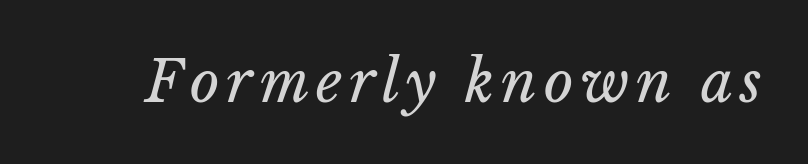
{"bold": "no", "weight": "regular", "width": "normal", "stroke_contrast": "low", "x_height": "medium", "monospaced": "no", "underline": "no", "glyph_px": 57}
